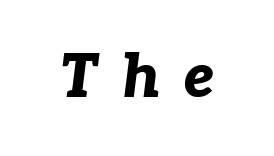
Q: Is the text bold? A: Yes.
Q: Is the text italic (slanted)? A: Yes, it leans right by about 7 degrees.
Q: Is the text underlined? A: No.
Q: Is the spacing between letters normal or unusually wide? A: Unusually wide.
Q: Width (condensed, normal, or wide)? A: Normal.
Q: Stroke contrast? A: Low.
Q: x-height? A: Medium.
Q: Monospaced? A: No.
